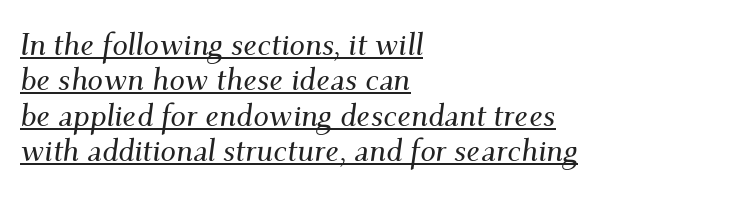
Q: Is the text italic (slanted)? A: Yes, it leans right by about 9 degrees.
Q: Is the typeface a serif or a sans-serif typeface? A: Serif.
Q: Is the text underlined? A: Yes.
Q: How is the paragraph aligned? A: Left-aligned.
Q: Is the spacing between letters normal or unusually wide? A: Normal.
Q: Is the spacing between lines tight, normal or loose? A: Tight.
Q: Width (condensed, normal, or wide)? A: Normal.
Q: Stroke contrast? A: Medium.
Q: x-height? A: Small.
Q: Monospaced? A: No.
